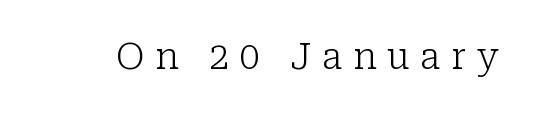
{"serif": "yes", "italic": "no", "bold": "no", "weight": "light", "width": "normal", "stroke_contrast": "low", "x_height": "medium", "monospaced": "no", "underline": "no", "letter_spacing": "wide", "letter_spacing_em": 0.29, "glyph_px": 36}
